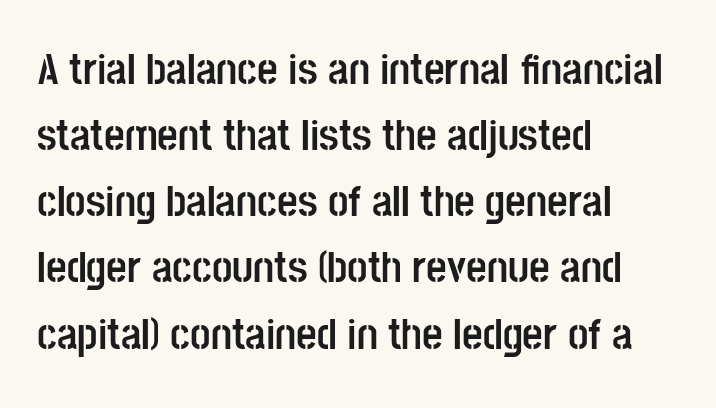
The image shows 45 px semibold, condensed sans-serif type, upright; set left-aligned, normal line spacing (1.47x), normal letter spacing, not underlined; low stroke contrast and a large x-height.
